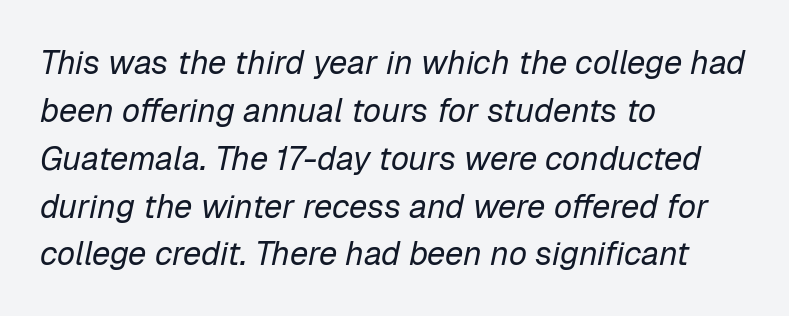
The image shows 33 px regular-weight type, italic (leaning right); set left-aligned, normal line spacing (1.45x), normal letter spacing, not underlined; low stroke contrast and a medium x-height.
